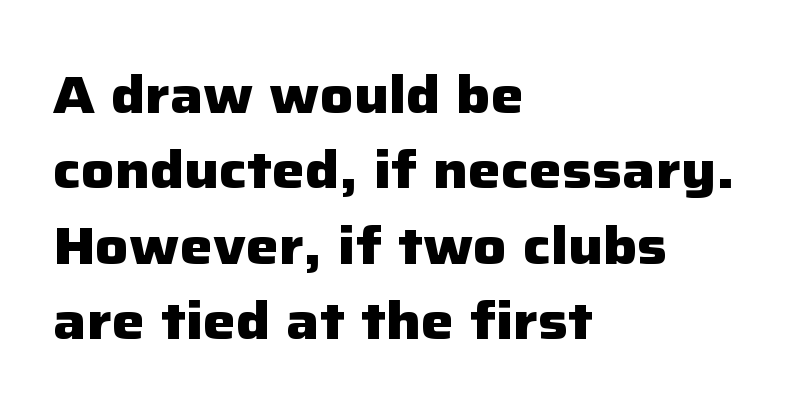
Spacing verdict: proportional, widths tailored to each character. These lines stack with their left ends in a neat column. Whoever set this chose a conventional vertical rhythm. Decoration check: the copy has no underline. The letters sit at their default tracking, neither squeezed nor spread. Stroke terminals: plain, sans-serif.
